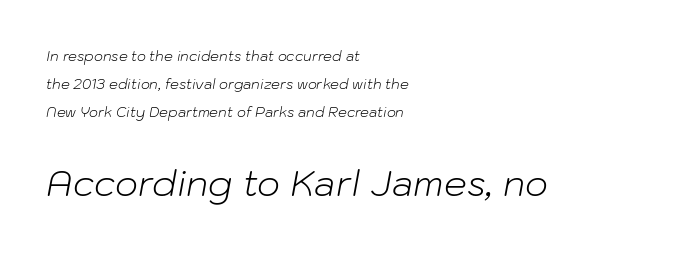
The specimen reads as italic at a glance. Scale increases going downward across the two blocks. No extra ink here — the face is not bold. Successive baselines arrive slowly, with a big drop between each.
